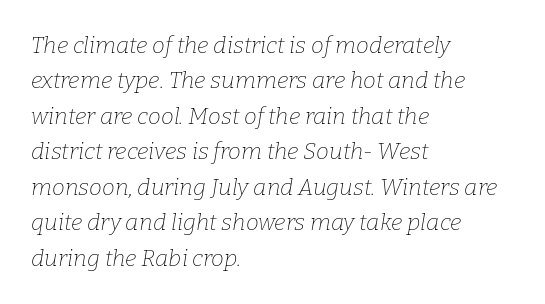
Q: Is the text bold? A: No.
Q: Is the text italic (slanted)? A: Yes, it leans right by about 9 degrees.
Q: Is the text underlined? A: No.
Q: How is the paragraph aligned? A: Left-aligned.
Q: Is the spacing between letters normal or unusually wide? A: Normal.
Q: Is the spacing between lines tight, normal or loose? A: Normal.
